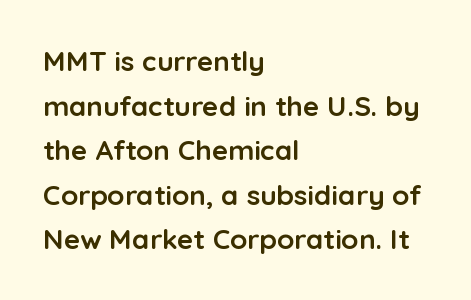
Q: Is the text bold? A: Yes.
Q: Is the text italic (slanted)? A: No, it is upright.
Q: Is the typeface a serif or a sans-serif typeface? A: Sans-serif.
Q: Is the text underlined? A: No.
Q: How is the paragraph aligned? A: Left-aligned.
Q: Is the spacing between letters normal or unusually wide? A: Normal.
Q: Is the spacing between lines tight, normal or loose? A: Normal.
Q: Width (condensed, normal, or wide)? A: Normal.
Q: Stroke contrast? A: Low.
Q: x-height? A: Medium.
Q: Monospaced? A: No.
